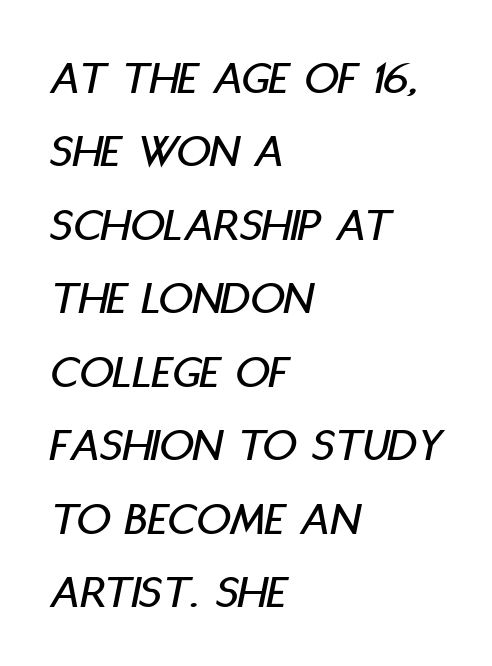
Q: Is the text italic (slanted)? A: Yes, it leans right by about 11 degrees.
Q: Is the text underlined? A: No.
Q: How is the paragraph aligned? A: Left-aligned.
Q: Is the spacing between letters normal or unusually wide? A: Normal.
Q: Is the spacing between lines tight, normal or loose? A: Normal.
Q: Width (condensed, normal, or wide)? A: Condensed.
Q: Stroke contrast? A: Low.
Q: x-height? A: Large.
Q: Monospaced? A: No.
